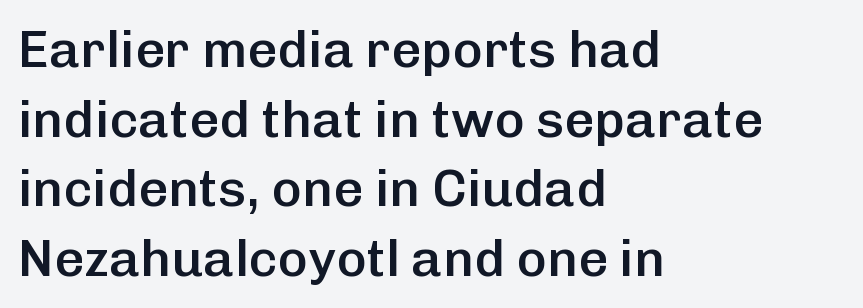
The zone under the glyphs is completely vacant. This is moderately heavy type, rendered in semibold. These lines are rendered in a variable-pitch font. The typesetter chose a ragged-right arrangement here. Typographically, this falls in the sans-serif category.
